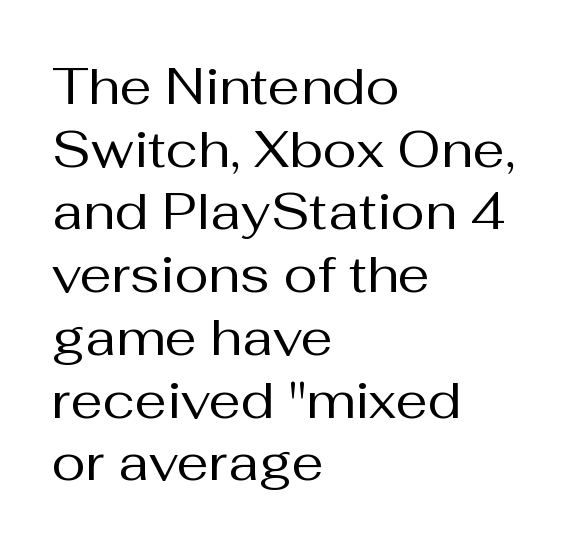
Q: Is the text bold? A: No.
Q: Is the text italic (slanted)? A: No, it is upright.
Q: Is the typeface a serif or a sans-serif typeface? A: Sans-serif.
Q: Is the text underlined? A: No.
Q: How is the paragraph aligned? A: Left-aligned.
Q: Is the spacing between letters normal or unusually wide? A: Normal.
Q: Width (condensed, normal, or wide)? A: Normal.
Q: Stroke contrast? A: Medium.
Q: x-height? A: Medium.
Q: Monospaced? A: No.
